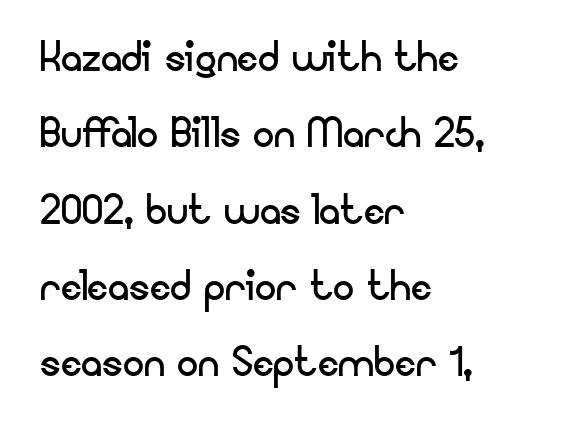
The image shows 53 px regular-weight sans-serif type, upright; set left-aligned, normal line spacing (1.44x), normal letter spacing, not underlined; low stroke contrast and a small x-height.
